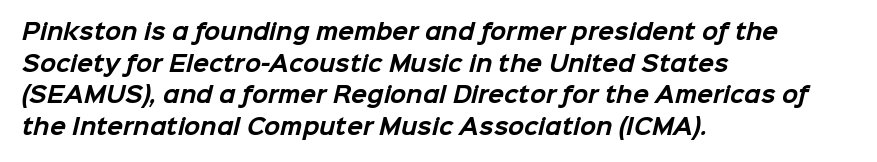
Q: Is the text bold? A: Yes.
Q: Is the text underlined? A: No.
Q: How is the paragraph aligned? A: Left-aligned.
Q: Is the spacing between letters normal or unusually wide? A: Normal.
Q: Is the spacing between lines tight, normal or loose? A: Normal.
